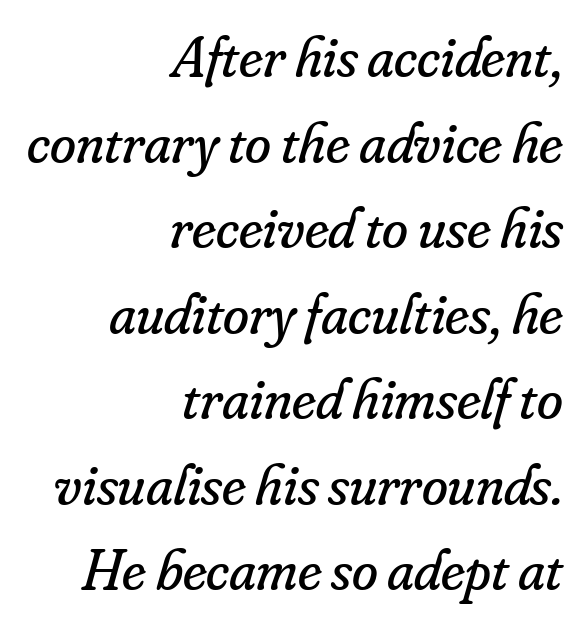
{"serif": "yes", "italic": "yes", "lean": "right", "slant_degrees": 16, "bold": "no", "weight": "regular", "width": "normal", "stroke_contrast": "low", "x_height": "small", "monospaced": "no", "underline": "no", "align": "right", "line_spacing": "normal", "line_spacing_ratio": 1.45, "letter_spacing": "normal", "letter_spacing_em": 0.0, "glyph_px": 59}
